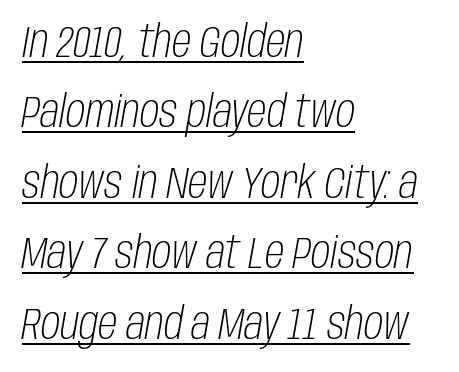
The image shows 44 px light, condensed type, italic (leaning right); set left-aligned, normal line spacing (1.6x), normal letter spacing, underlined; low stroke contrast and a large x-height.
